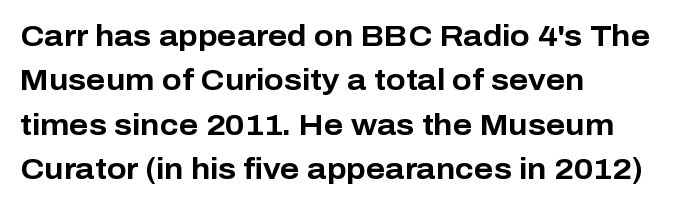
The image shows 29 px bold sans-serif type, upright; set left-aligned, normal line spacing (1.53x), normal letter spacing, not underlined; low stroke contrast and a medium x-height.
